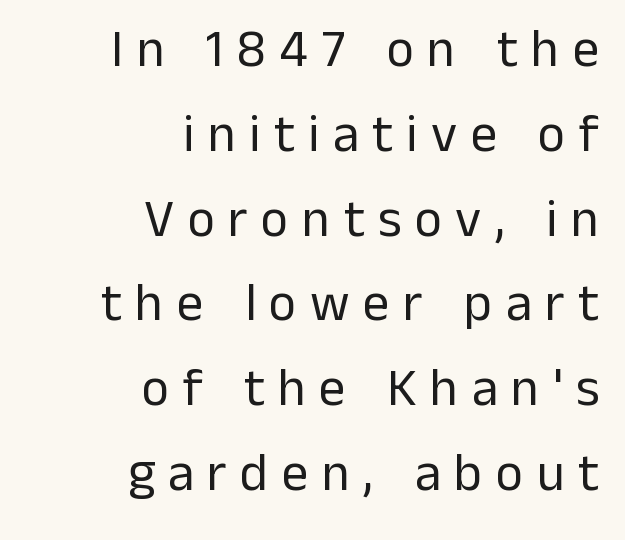
What stands out about the letter spacing? Its width — letters are far apart. Italic? Not at all — the glyphs are vertical. Typeset ragged left — the right edge is the straight one. The letters look calm and open, with moderate or lighter stems. Character widths vary here, with narrow letters taking less room than wide ones. Each letter's strokes conclude bluntly, with no projecting serifs.
